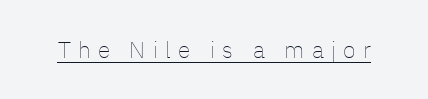
The image shows 23 px text type, upright; set unusually wide letter spacing (+0.31 em), underlined.
